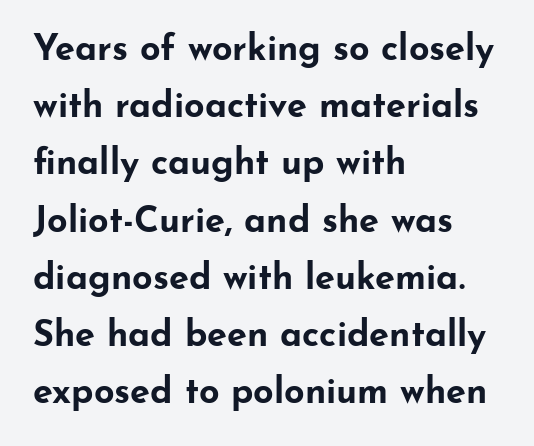
Q: Is the text bold? A: Yes.
Q: Is the text italic (slanted)? A: No, it is upright.
Q: Is the typeface a serif or a sans-serif typeface? A: Sans-serif.
Q: Is the text underlined? A: No.
Q: How is the paragraph aligned? A: Left-aligned.
Q: Is the spacing between letters normal or unusually wide? A: Normal.
Q: Is the spacing between lines tight, normal or loose? A: Normal.
Q: Width (condensed, normal, or wide)? A: Wide.
Q: Stroke contrast? A: Low.
Q: x-height? A: Small.
Q: Monospaced? A: No.
